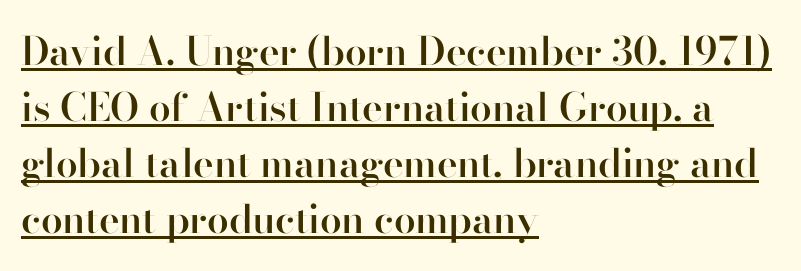
Q: Is the text bold? A: Semi-bold.
Q: Is the text italic (slanted)? A: No, it is upright.
Q: Is the typeface a serif or a sans-serif typeface? A: Sans-serif.
Q: Is the text underlined? A: Yes.
Q: How is the paragraph aligned? A: Left-aligned.
Q: Is the spacing between letters normal or unusually wide? A: Normal.
Q: Is the spacing between lines tight, normal or loose? A: Normal.
Q: Width (condensed, normal, or wide)? A: Normal.
Q: Stroke contrast? A: High.
Q: x-height? A: Small.
Q: Monospaced? A: No.
